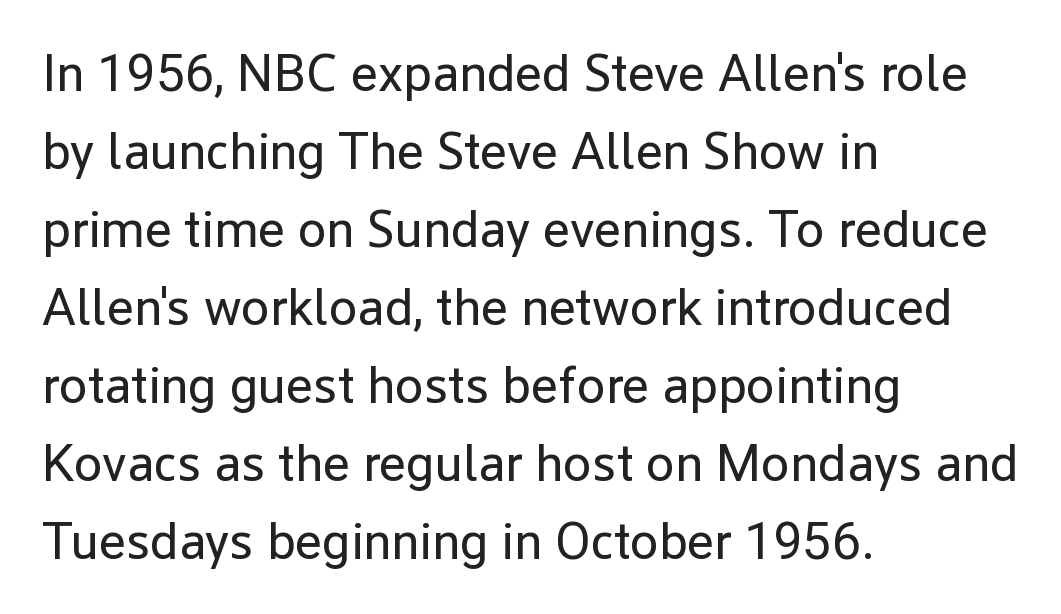
Q: Is the text bold? A: No.
Q: Is the text italic (slanted)? A: No, it is upright.
Q: Is the typeface a serif or a sans-serif typeface? A: Sans-serif.
Q: Is the text underlined? A: No.
Q: How is the paragraph aligned? A: Left-aligned.
Q: Is the spacing between letters normal or unusually wide? A: Normal.
Q: Is the spacing between lines tight, normal or loose? A: Normal.
Q: Width (condensed, normal, or wide)? A: Normal.
Q: Stroke contrast? A: Low.
Q: x-height? A: Medium.
Q: Monospaced? A: No.
